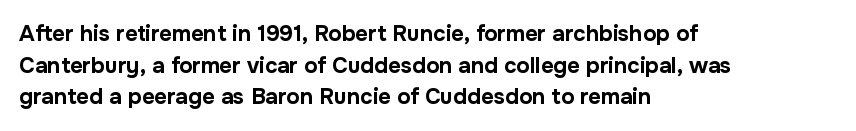
Q: Is the text bold? A: Yes.
Q: Is the text italic (slanted)? A: No, it is upright.
Q: Is the text underlined? A: No.
Q: How is the paragraph aligned? A: Left-aligned.
Q: Is the spacing between letters normal or unusually wide? A: Normal.
Q: Is the spacing between lines tight, normal or loose? A: Normal.
